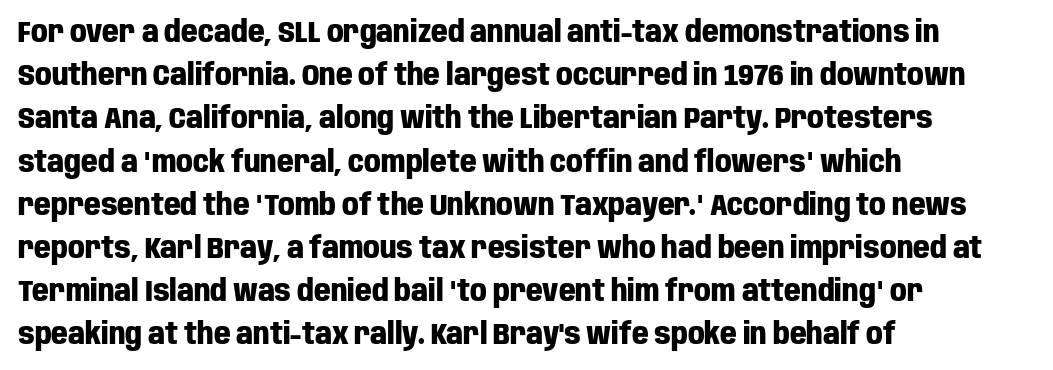
A typesetter would call this proportional, since set widths differ per character. Notice how thick the strokes are: this is what a full bold looks like. The font family rendered here belongs to the sans-serif group. The gaps between neighbouring characters are ordinary and unremarkable. Leading matches the norm, producing a regular column.
